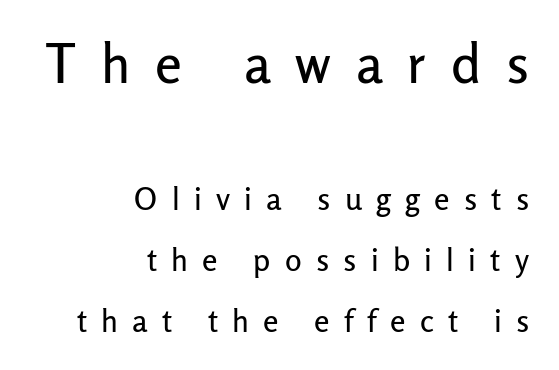
{"serif": "no", "italic": "no", "width": "normal", "stroke_contrast": "low", "x_height": "medium", "monospaced": "no", "underline": "no", "align": "right", "line_spacing": "loose", "line_spacing_ratio": 1.96, "letter_spacing": "wide", "letter_spacing_em": 0.46, "larger_block": "first", "size_ratio": 1.74, "glyph_px": 54}
